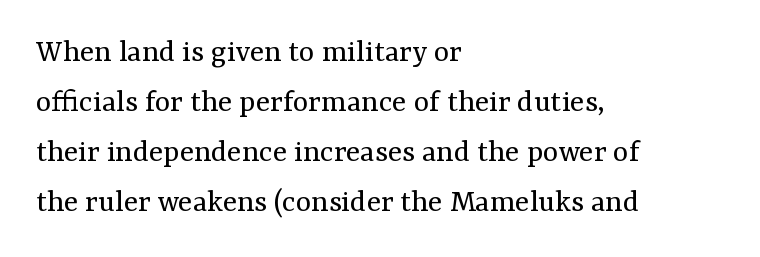
The image shows 33 px regular-weight serif type, upright; set left-aligned, normal line spacing (1.52x), normal letter spacing, not underlined; medium stroke contrast and a medium x-height.
